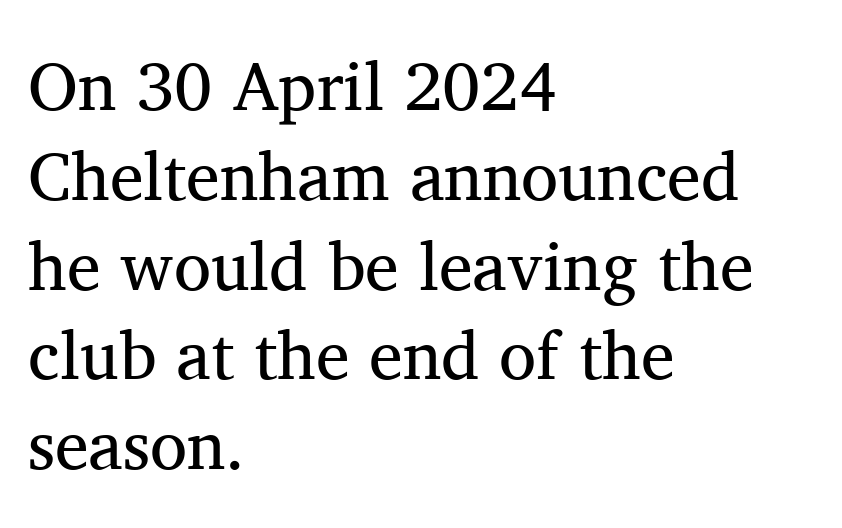
The image shows 68 px regular-weight serif type, upright; set left-aligned, normal line spacing (1.32x), normal letter spacing, not underlined; medium stroke contrast and a medium x-height.
